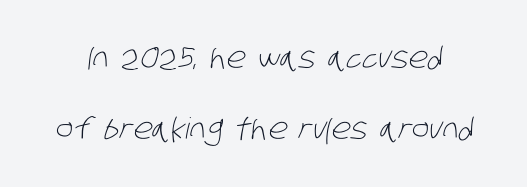
Note: no serifs on the glyphs. Airy leading. Ink coverage per letter is moderate at most. This rendering features lettering with no underline. Between one letter and the next there's only the usual sliver of space.
